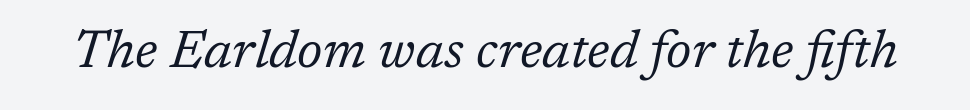
The image shows 53 px regular-weight serif type, italic (leaning right); set normal letter spacing, not underlined; low stroke contrast and a medium x-height.
